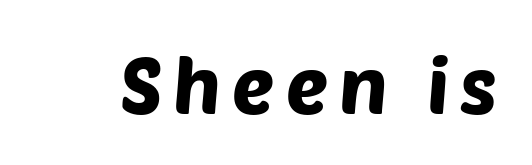
Q: Is the typeface a serif or a sans-serif typeface? A: Sans-serif.
Q: Is the text underlined? A: No.
Q: Width (condensed, normal, or wide)? A: Normal.
Q: Stroke contrast? A: Low.
Q: x-height? A: Large.
Q: Monospaced? A: No.
